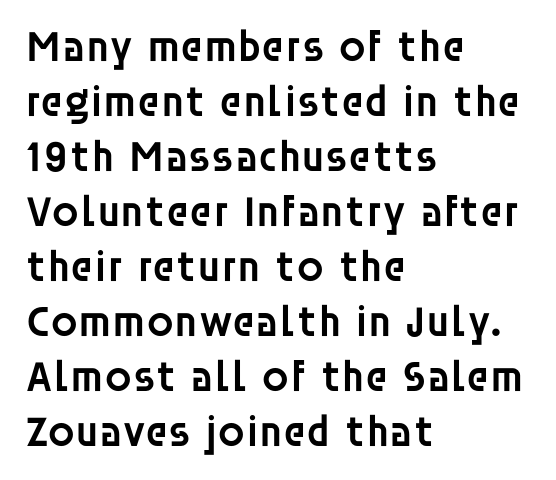
The image shows 44 px semibold sans-serif type, upright; set left-aligned, normal line spacing (1.25x), normal letter spacing, not underlined; low stroke contrast and a large x-height.
